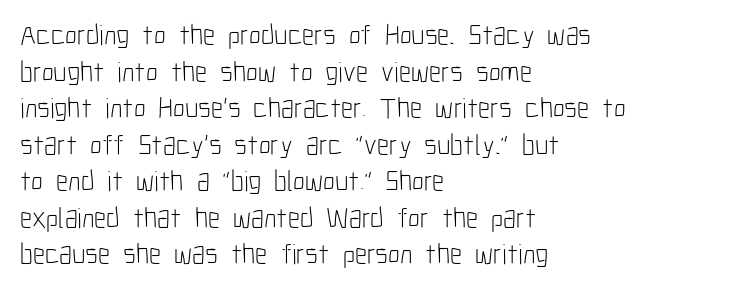
{"serif": "no", "italic": "no", "bold": "no", "weight": "light", "width": "condensed", "stroke_contrast": "low", "x_height": "medium", "monospaced": "no", "underline": "no", "align": "left", "line_spacing": "normal", "line_spacing_ratio": 1.26, "letter_spacing": "normal", "letter_spacing_em": 0.0, "glyph_px": 29}
